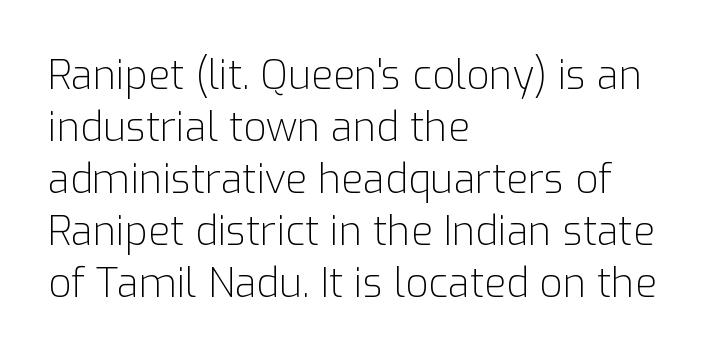
The image shows 40 px light sans-serif type, upright; set left-aligned, normal line spacing (1.3x), normal letter spacing, not underlined; low stroke contrast and a medium x-height.
